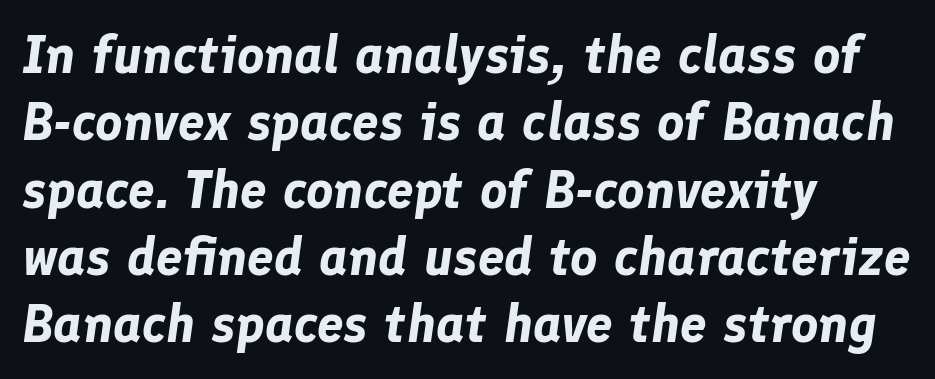
{"italic": "yes", "lean": "right", "slant_degrees": 8, "bold": "yes", "weight": "bold", "width": "normal", "stroke_contrast": "low", "x_height": "medium", "monospaced": "no", "underline": "no", "align": "left", "line_spacing": "normal", "line_spacing_ratio": 1.27, "letter_spacing": "normal", "letter_spacing_em": 0.0, "glyph_px": 53}
